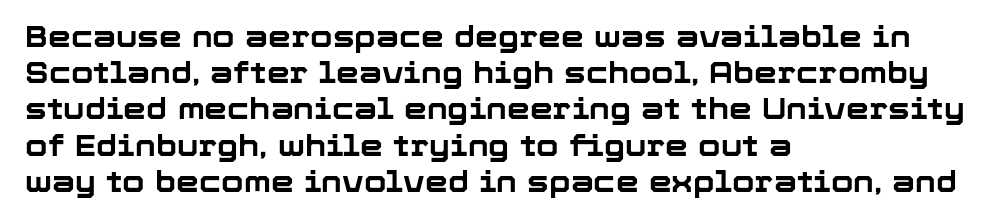
{"serif": "no", "italic": "no", "bold": "yes", "weight": "bold", "width": "normal", "stroke_contrast": "low", "x_height": "medium", "monospaced": "no", "underline": "no", "align": "left", "line_spacing": "normal", "line_spacing_ratio": 1.25, "letter_spacing": "normal", "letter_spacing_em": 0.0, "glyph_px": 29}
